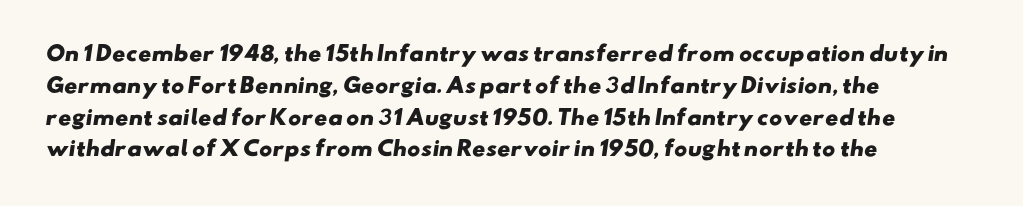
The image shows 20 px bold type; set left-aligned, normal line spacing (1.59x), normal letter spacing, not underlined.
